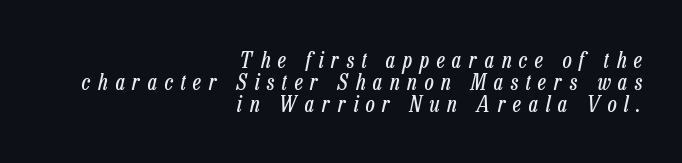
{"italic": "yes", "lean": "right", "slant_degrees": 13, "bold": "no", "underline": "no", "align": "right", "line_spacing": "tight", "line_spacing_ratio": 1.01, "letter_spacing": "wide", "letter_spacing_em": 0.35, "glyph_px": 22}
